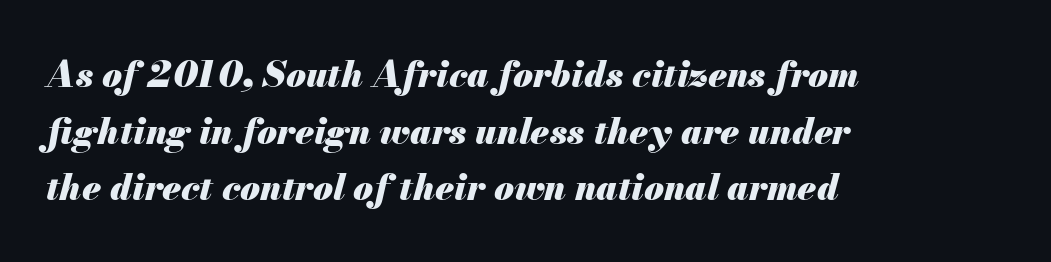
Q: Is the text bold? A: Yes.
Q: Is the text italic (slanted)? A: Yes, it leans right by about 13 degrees.
Q: Is the text underlined? A: No.
Q: How is the paragraph aligned? A: Left-aligned.
Q: Is the spacing between letters normal or unusually wide? A: Normal.
Q: Is the spacing between lines tight, normal or loose? A: Normal.
Q: Width (condensed, normal, or wide)? A: Normal.
Q: Stroke contrast? A: Medium.
Q: x-height? A: Small.
Q: Monospaced? A: No.
